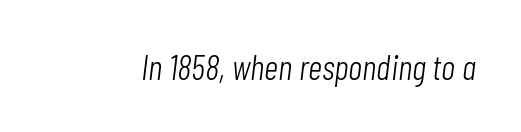
The image shows 35 px light, condensed type, italic (leaning right); set normal letter spacing, not underlined; low stroke contrast and a medium x-height.
